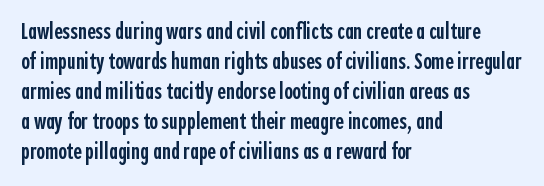
Letter spacing: default. Unlike italic type, these characters show no tilt at all. Look at the stroke-to-counter ratio: somewhat heavy, a semibold. Layout note: lines flush left.
